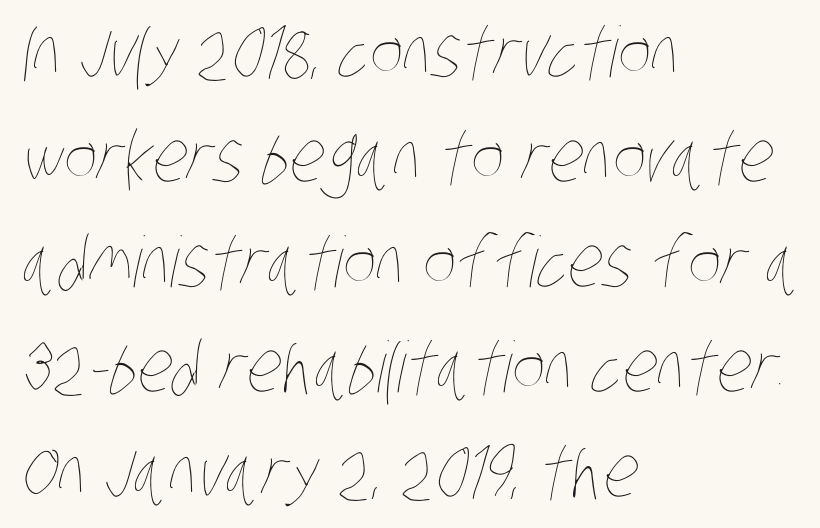
The image shows 70 px thin, condensed type; set left-aligned, normal line spacing (1.5x), normal letter spacing, not underlined; low stroke contrast and a large x-height.
